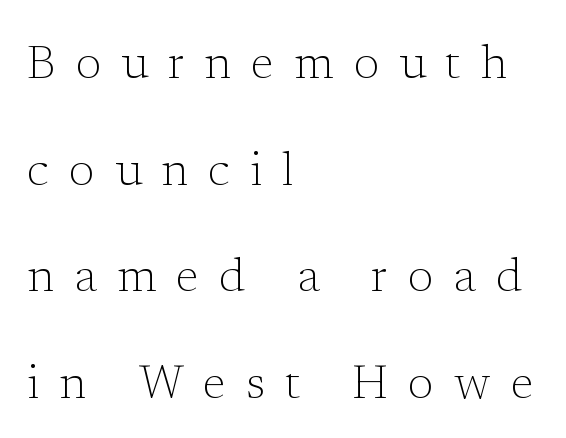
Q: Is the text bold? A: No.
Q: Is the text italic (slanted)? A: No, it is upright.
Q: Is the typeface a serif or a sans-serif typeface? A: Serif.
Q: Is the text underlined? A: No.
Q: How is the paragraph aligned? A: Left-aligned.
Q: Is the spacing between letters normal or unusually wide? A: Unusually wide.
Q: Is the spacing between lines tight, normal or loose? A: Loose.
Q: Width (condensed, normal, or wide)? A: Normal.
Q: Stroke contrast? A: Low.
Q: x-height? A: Medium.
Q: Monospaced? A: No.
